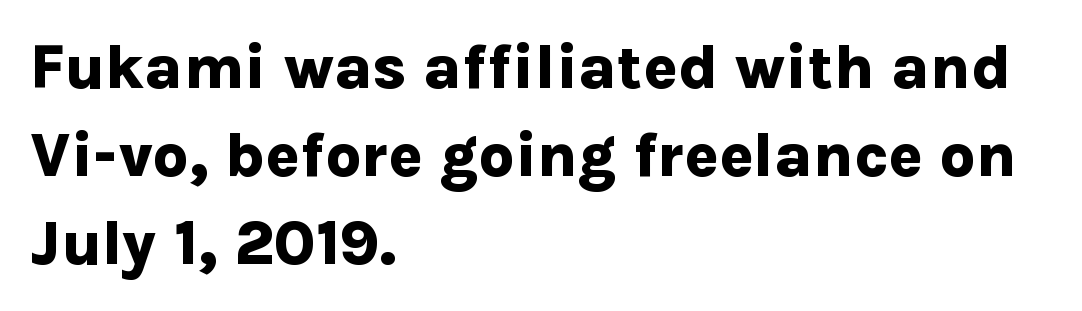
Ordinary non-slanted type is in use. Successive baselines arrive at the customary interval. This sample uses plain, unmodified letter spacing. Weight check: bold — yes, fully. This sample has the flowing, uneven cadence of proportional lettering.
